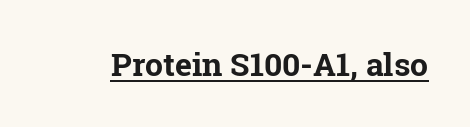
Q: Is the text bold? A: Yes.
Q: Is the text italic (slanted)? A: No, it is upright.
Q: Is the typeface a serif or a sans-serif typeface? A: Serif.
Q: Is the text underlined? A: Yes.
Q: Is the spacing between letters normal or unusually wide? A: Normal.
Q: Width (condensed, normal, or wide)? A: Normal.
Q: Stroke contrast? A: Low.
Q: x-height? A: Medium.
Q: Monospaced? A: No.
